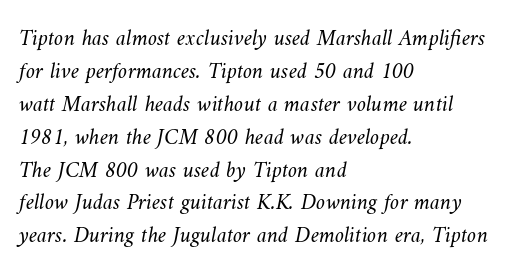
Q: Is the text bold? A: No.
Q: Is the text underlined? A: No.
Q: How is the paragraph aligned? A: Left-aligned.
Q: Is the spacing between letters normal or unusually wide? A: Normal.
Q: Is the spacing between lines tight, normal or loose? A: Normal.
